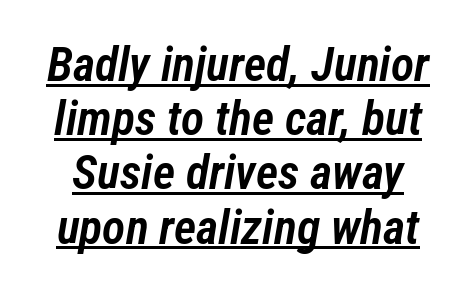
The image shows 48 px semibold, condensed type, italic (leaning right); set tight line spacing (1.13x), normal letter spacing, underlined; low stroke contrast and a medium x-height.
